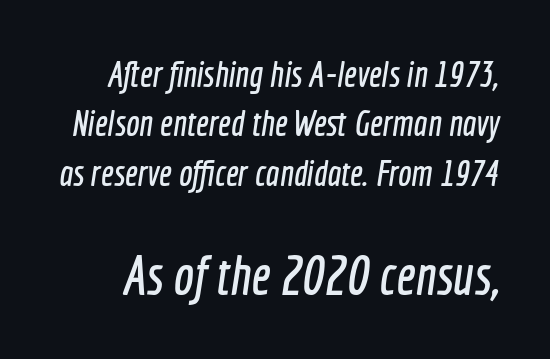
Q: Is the typeface a serif or a sans-serif typeface? A: Sans-serif.
Q: Is the text underlined? A: No.
Q: Is the spacing between letters normal or unusually wide? A: Normal.
Q: Is the spacing between lines tight, normal or loose? A: Normal.
Q: Which block of text is set in a larger size, the first (top) or the second (bottom)? A: The second (bottom) one.
Q: Width (condensed, normal, or wide)? A: Condensed.
Q: x-height? A: Medium.
Q: Monospaced? A: No.
